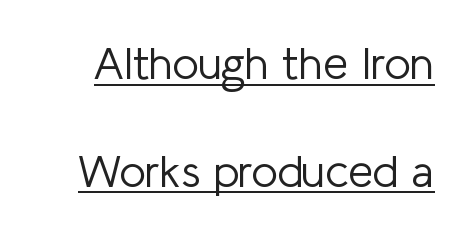
Baseline-to-baseline distance is far greater than the letter height. You could call the tracking neutral — neither tight nor loose. Each letter keeps its own natural width here, so spacing adapts to shape. The glyphs are accompanied by a horizontal stroke just below them.
